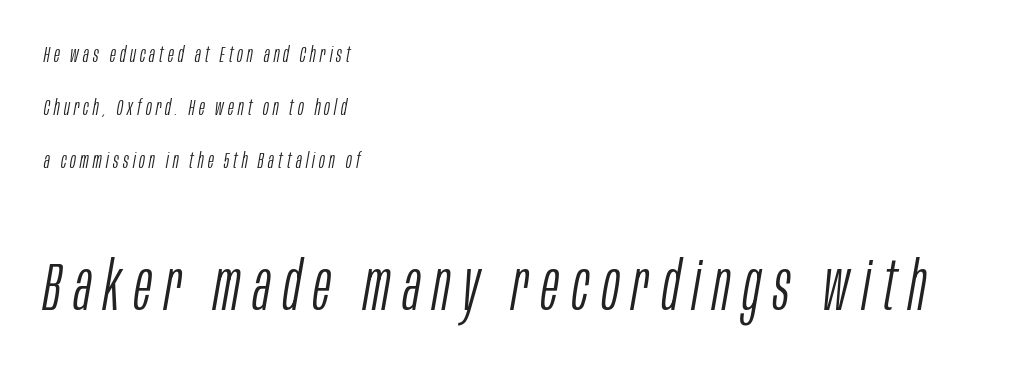
{"italic": "yes", "lean": "right", "slant_degrees": 10, "bold": "no", "weight": "light", "width": "condensed", "stroke_contrast": "low", "x_height": "large", "monospaced": "no", "underline": "no", "align": "left", "line_spacing": "loose", "line_spacing_ratio": 2.4, "larger_block": "second", "size_ratio": 3.05, "glyph_px": 67}
